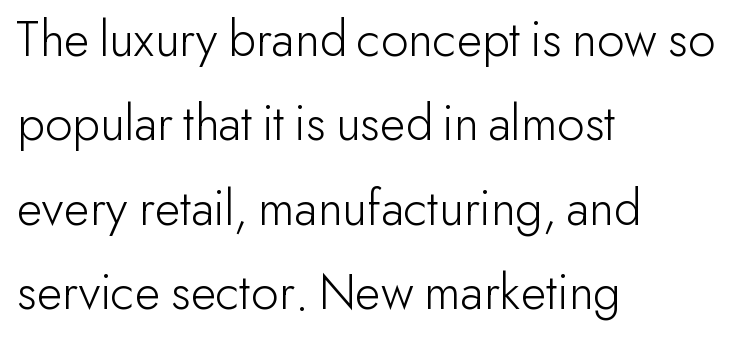
Glance below the letters and you will spot only blank space. The passage shown stacks its lines at a standard gap. Each line starts at the same left margin while the right side varies. Honestly, the letter spacing is just normal — you wouldn't notice it. This sample has the flowing, uneven cadence of proportional lettering.
